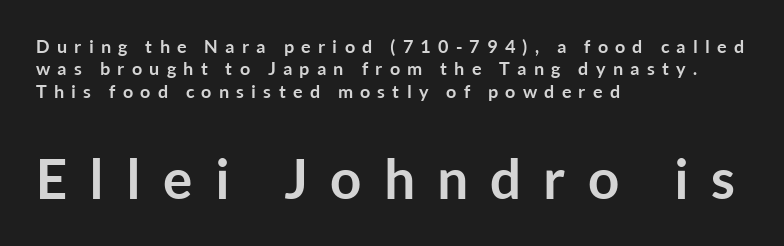
Q: Is the text bold? A: Yes.
Q: Is the text italic (slanted)? A: No, it is upright.
Q: Is the typeface a serif or a sans-serif typeface? A: Sans-serif.
Q: Is the text underlined? A: No.
Q: How is the paragraph aligned? A: Left-aligned.
Q: Is the spacing between letters normal or unusually wide? A: Unusually wide.
Q: Is the spacing between lines tight, normal or loose? A: Normal.
Q: Which block of text is set in a larger size, the first (top) or the second (bottom)? A: The second (bottom) one.
Q: Width (condensed, normal, or wide)? A: Normal.
Q: Stroke contrast? A: Low.
Q: x-height? A: Medium.
Q: Monospaced? A: No.
